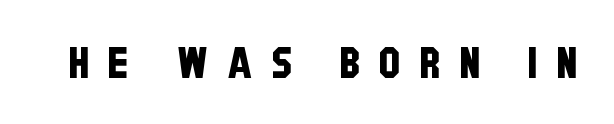
{"serif": "no", "width": "condensed", "stroke_contrast": "low", "x_height": "large", "monospaced": "no", "underline": "no", "letter_spacing": "wide", "letter_spacing_em": 0.45, "glyph_px": 43}
